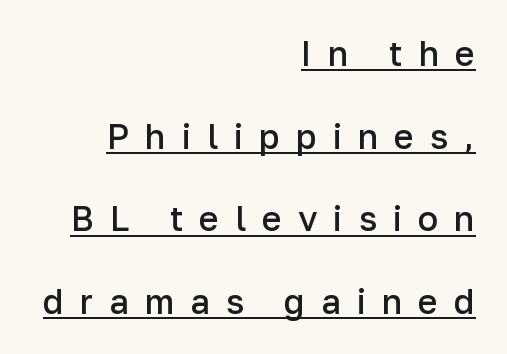
The image shows 34 px semibold sans-serif type, upright; set right-aligned, loose line spacing (2.43x), unusually wide letter spacing (+0.47 em), underlined; low stroke contrast and a medium x-height.
